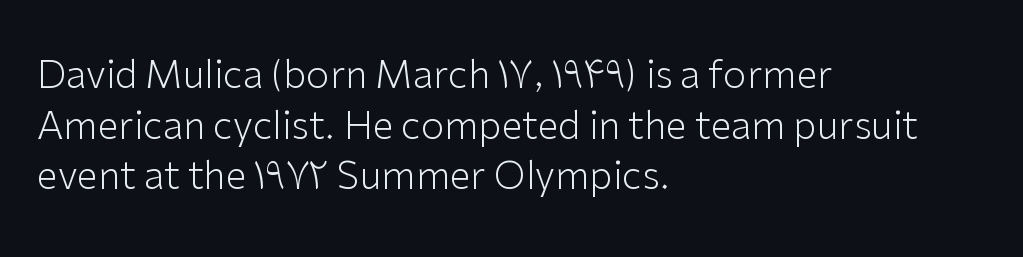
The image shows 38 px light sans-serif type, upright; set left-aligned, normal line spacing (1.33x), normal letter spacing, not underlined; low stroke contrast and a medium x-height.
